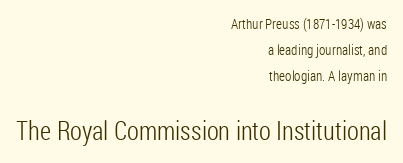
Tall strokes in this sample are plumb rather than angled. Standard letterfit; no display-style spreading of the glyphs. Has an underline been added? It has not. Heft: none added — not bold. A flush-right, rag-left setting is used for this passage. Here the second block reads like a headline and the first like body copy.
